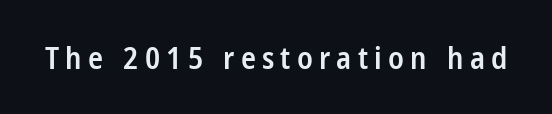
The image shows 31 px semibold, condensed sans-serif type, upright; set unusually wide letter spacing (+0.2 em), not underlined; low stroke contrast and a medium x-height.
